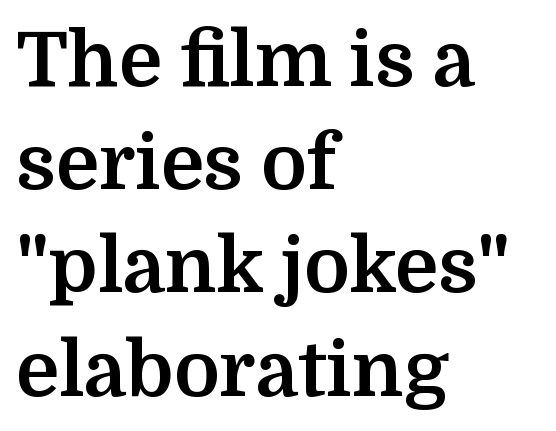
Q: Is the text bold? A: Yes.
Q: Is the text italic (slanted)? A: No, it is upright.
Q: Is the typeface a serif or a sans-serif typeface? A: Serif.
Q: Is the text underlined? A: No.
Q: How is the paragraph aligned? A: Left-aligned.
Q: Is the spacing between letters normal or unusually wide? A: Normal.
Q: Is the spacing between lines tight, normal or loose? A: Normal.
Q: Width (condensed, normal, or wide)? A: Normal.
Q: Stroke contrast? A: Medium.
Q: x-height? A: Medium.
Q: Monospaced? A: No.
